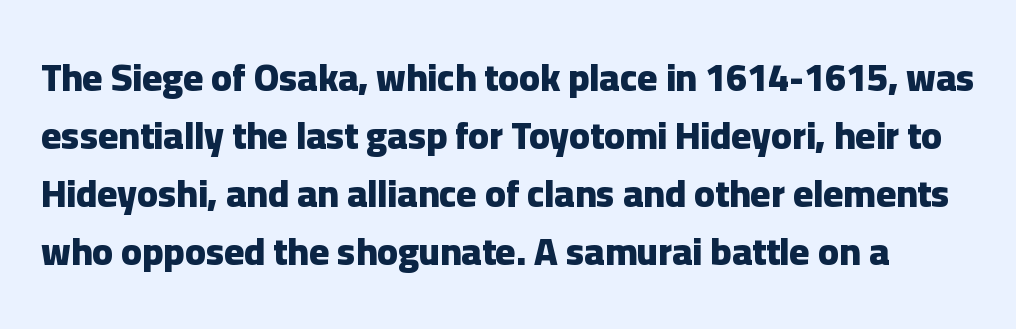
Q: Is the text bold? A: Yes.
Q: Is the text italic (slanted)? A: No, it is upright.
Q: Is the typeface a serif or a sans-serif typeface? A: Sans-serif.
Q: Is the text underlined? A: No.
Q: Is the spacing between letters normal or unusually wide? A: Normal.
Q: Is the spacing between lines tight, normal or loose? A: Normal.
Q: Width (condensed, normal, or wide)? A: Normal.
Q: Stroke contrast? A: Low.
Q: x-height? A: Medium.
Q: Monospaced? A: No.
